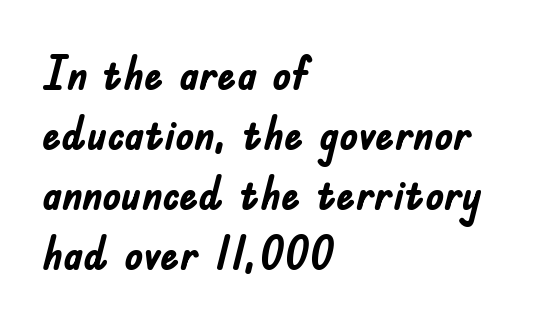
On the weight axis this lands at bold, roughly 700. Underline: absent. Casual observation: everything's shoved over to the left. Is this a sans? Yes — the strokes have no serifs. Each word holds together tightly as a unit, with standard inter-letter gaps. The passage shown is typed in a proportional face where columns would drift.
